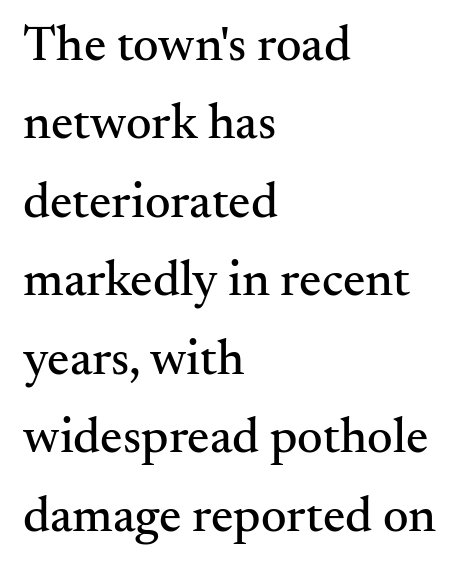
Q: Is the text italic (slanted)? A: No, it is upright.
Q: Is the typeface a serif or a sans-serif typeface? A: Serif.
Q: Is the text underlined? A: No.
Q: How is the paragraph aligned? A: Left-aligned.
Q: Is the spacing between letters normal or unusually wide? A: Normal.
Q: Is the spacing between lines tight, normal or loose? A: Normal.
Q: Width (condensed, normal, or wide)? A: Normal.
Q: Stroke contrast? A: Medium.
Q: x-height? A: Small.
Q: Monospaced? A: No.
